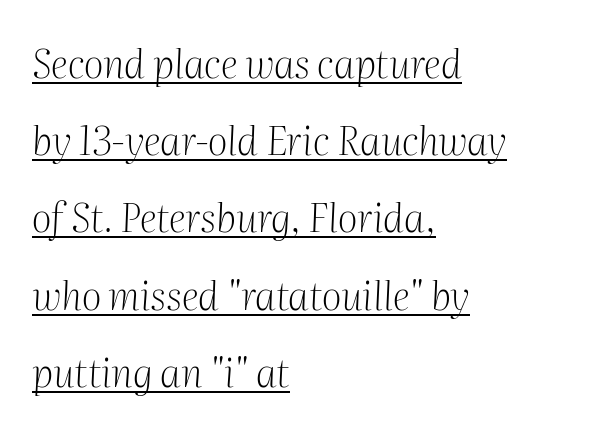
Q: Is the text bold? A: No.
Q: Is the text italic (slanted)? A: Yes, it leans right by about 2 degrees.
Q: Is the typeface a serif or a sans-serif typeface? A: Serif.
Q: Is the text underlined? A: Yes.
Q: How is the paragraph aligned? A: Left-aligned.
Q: Is the spacing between letters normal or unusually wide? A: Normal.
Q: Is the spacing between lines tight, normal or loose? A: Loose.
Q: Width (condensed, normal, or wide)? A: Normal.
Q: Stroke contrast? A: Medium.
Q: x-height? A: Medium.
Q: Monospaced? A: No.
